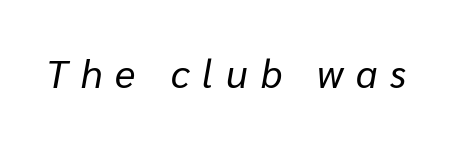
The letterforms stand isolated, each surrounded by extra space. Plain, unruled lines of type. Italic: yes, the glyphs are oblique. The letterforms sit at book weight or below. Here the designer chose a conventional face with non-uniform glyph widths.
